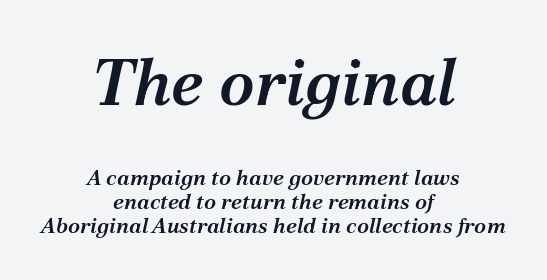
{"serif": "yes", "italic": "yes", "lean": "right", "slant_degrees": 12, "bold": "semi", "weight": "semibold", "width": "normal", "stroke_contrast": "medium", "x_height": "medium", "monospaced": "no", "underline": "no", "align": "center", "line_spacing": "tight", "line_spacing_ratio": 1.09, "letter_spacing": "normal", "letter_spacing_em": 0.0, "larger_block": "first", "size_ratio": 2.95, "glyph_px": 65}
